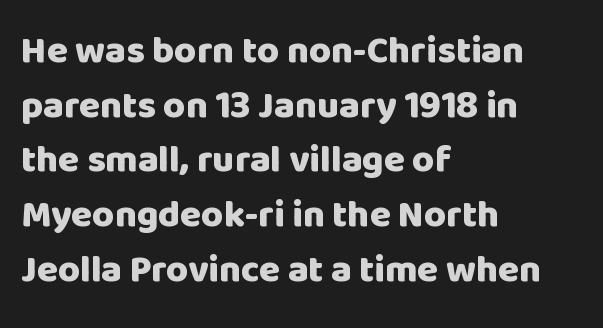
Q: Is the text bold? A: Yes.
Q: Is the text italic (slanted)? A: No, it is upright.
Q: Is the typeface a serif or a sans-serif typeface? A: Sans-serif.
Q: Is the text underlined? A: No.
Q: How is the paragraph aligned? A: Left-aligned.
Q: Is the spacing between letters normal or unusually wide? A: Normal.
Q: Is the spacing between lines tight, normal or loose? A: Normal.
Q: Width (condensed, normal, or wide)? A: Normal.
Q: Stroke contrast? A: Low.
Q: x-height? A: Large.
Q: Monospaced? A: No.
